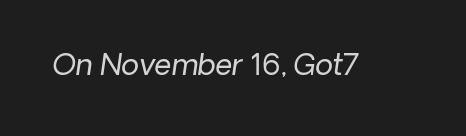
{"serif": "no", "bold": "no", "weight": "regular", "width": "normal", "stroke_contrast": "low", "x_height": "medium", "monospaced": "no", "underline": "no", "letter_spacing": "normal", "letter_spacing_em": 0.0, "glyph_px": 29}
